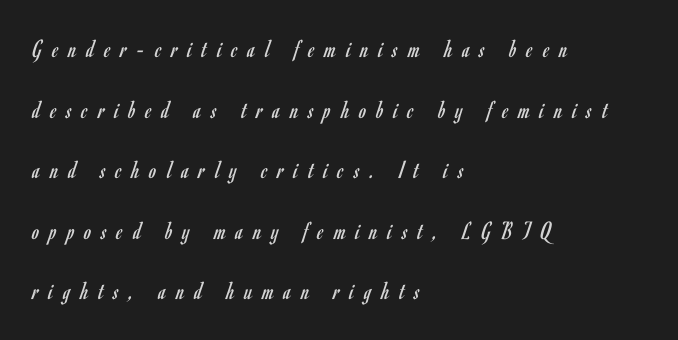
{"bold": "no", "underline": "no", "align": "left", "line_spacing": "loose", "line_spacing_ratio": 2.33, "letter_spacing": "wide", "letter_spacing_em": 0.39, "glyph_px": 26}
